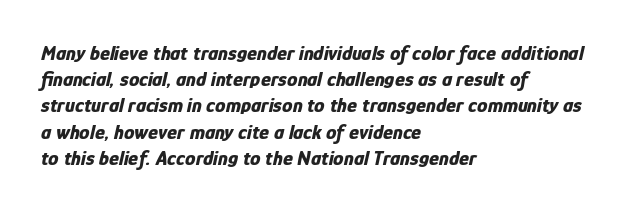
The axis of the letterforms is tilted away from vertical. The space between consecutive lines is moderate. The rendering uses a bold face; every stroke is thick and dark. The face used here is rendered with its standard letterfit.
